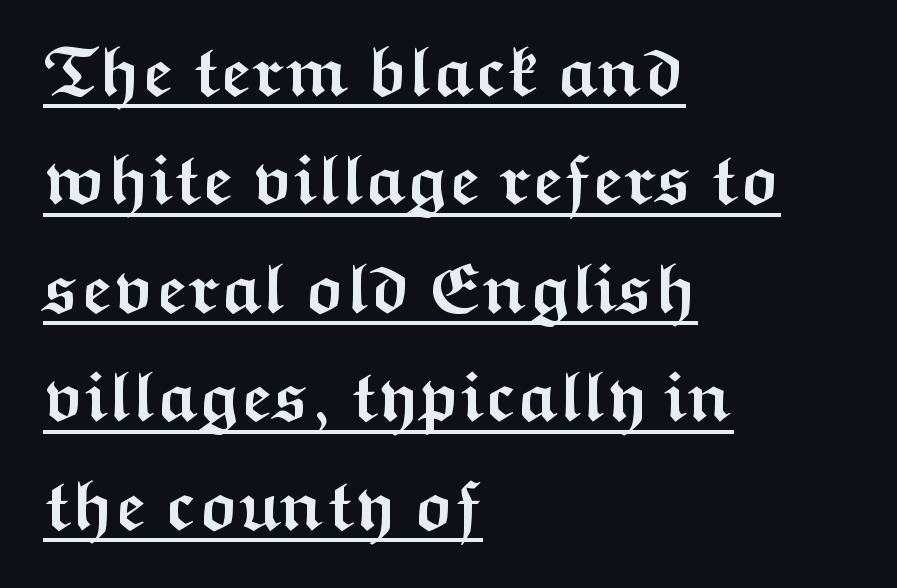
The passage shown is typeset with a sans-serif family. The sample has been set heavy, in full bold. A roman cut, with each character standing at attention. The horizontal fit of the characters is conventional and even. You could not count columns in this text — the font is proportionally spaced. Interline gaps are of average width in this sample.
